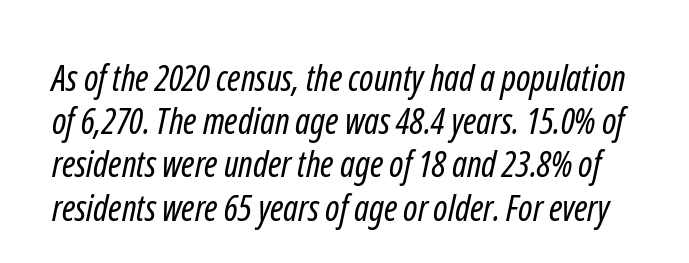
{"serif": "no", "bold": "no", "weight": "regular", "width": "condensed", "stroke_contrast": "low", "x_height": "medium", "monospaced": "no", "underline": "no", "line_spacing_ratio": 1.2, "letter_spacing": "normal", "letter_spacing_em": 0.0, "glyph_px": 36}
